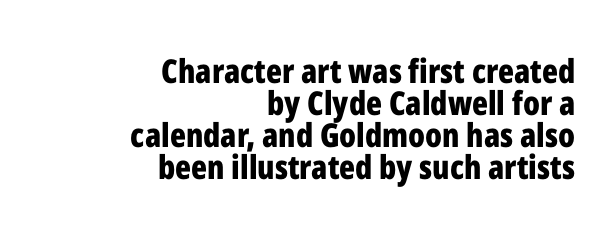
The specimen reads as upright at a glance. These words are printed bold, with thick strokes throughout. A typesetter would call this leading minimal, almost set solid. You could not count columns in this text — the font is proportionally spaced.
